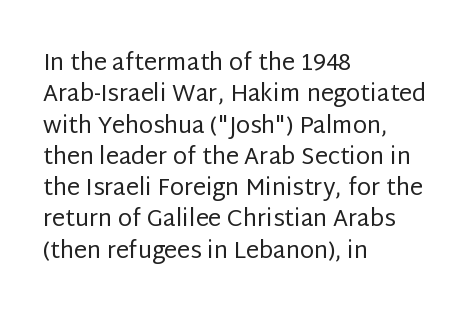
{"italic": "no", "bold": "no", "underline": "no", "align": "left", "line_spacing": "normal", "line_spacing_ratio": 1.36, "letter_spacing": "normal", "letter_spacing_em": 0.0, "glyph_px": 23}
